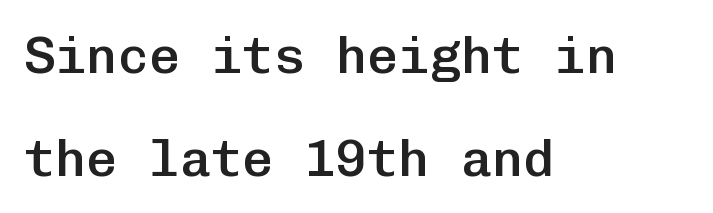
The image shows 52 px semibold sans-serif type, upright, monospaced; set left-aligned, loose line spacing (1.98x), normal letter spacing, not underlined; low stroke contrast and a medium x-height.
